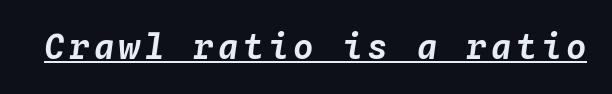
Q: Is the text italic (slanted)? A: Yes, it leans right by about 4 degrees.
Q: Is the text underlined? A: Yes.
Q: Width (condensed, normal, or wide)? A: Normal.
Q: Stroke contrast? A: Low.
Q: x-height? A: Medium.
Q: Monospaced? A: Yes.
